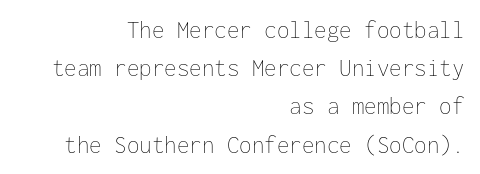
The image shows 25 px text type, upright; set right-aligned, normal line spacing (1.53x), normal letter spacing, not underlined.
